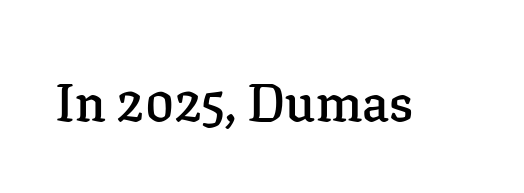
Q: Is the text bold? A: Semi-bold.
Q: Is the text italic (slanted)? A: No, it is upright.
Q: Is the typeface a serif or a sans-serif typeface? A: Serif.
Q: Is the text underlined? A: No.
Q: Is the spacing between letters normal or unusually wide? A: Normal.
Q: Width (condensed, normal, or wide)? A: Normal.
Q: Stroke contrast? A: Low.
Q: x-height? A: Medium.
Q: Monospaced? A: No.
